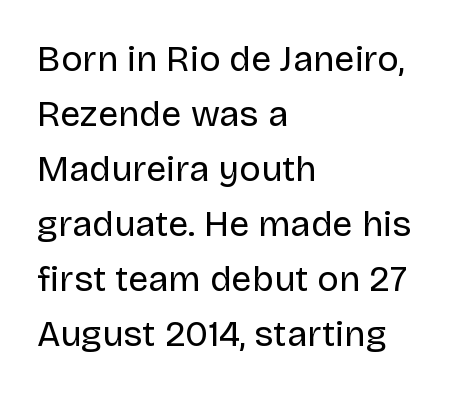
{"serif": "no", "italic": "no", "bold": "no", "weight": "regular", "width": "normal", "stroke_contrast": "low", "x_height": "large", "monospaced": "no", "underline": "no", "align": "left", "line_spacing": "normal", "line_spacing_ratio": 1.53, "letter_spacing": "normal", "letter_spacing_em": 0.0, "glyph_px": 36}
